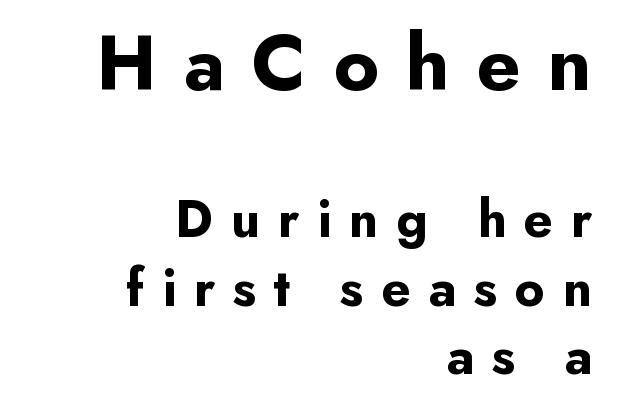
{"serif": "no", "italic": "no", "bold": "yes", "weight": "bold", "width": "normal", "stroke_contrast": "low", "x_height": "small", "monospaced": "no", "underline": "no", "align": "right", "line_spacing": "normal", "line_spacing_ratio": 1.29, "letter_spacing": "wide", "letter_spacing_em": 0.33, "larger_block": "first", "size_ratio": 1.51, "glyph_px": 80}
